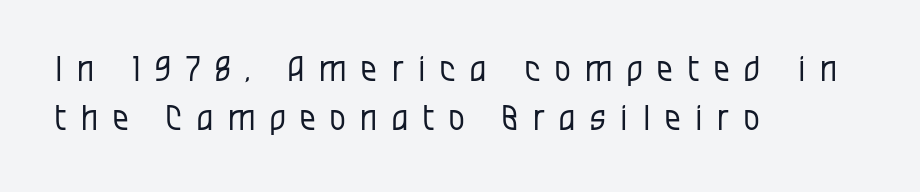
Unmarked baselines from the first word to the last. The compositor pushed each line to the left boundary. Rows of type keep a routine distance in the vertical direction. No italicization has been applied; the sample stays upright.
